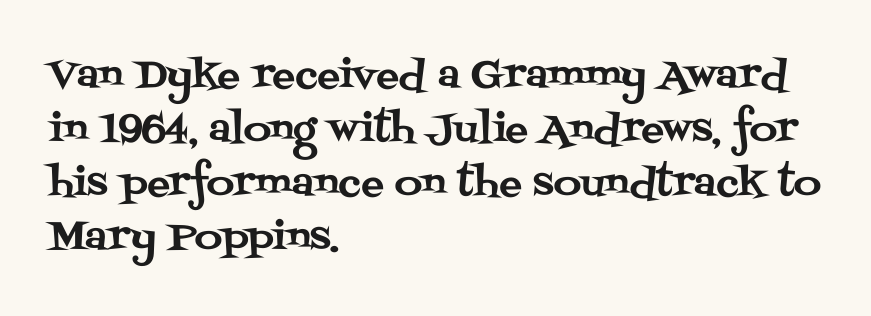
Q: Is the text italic (slanted)? A: No, it is upright.
Q: Is the typeface a serif or a sans-serif typeface? A: Serif.
Q: Is the text underlined? A: No.
Q: How is the paragraph aligned? A: Left-aligned.
Q: Is the spacing between letters normal or unusually wide? A: Normal.
Q: Is the spacing between lines tight, normal or loose? A: Normal.
Q: Width (condensed, normal, or wide)? A: Normal.
Q: Stroke contrast? A: Medium.
Q: x-height? A: Large.
Q: Monospaced? A: No.
